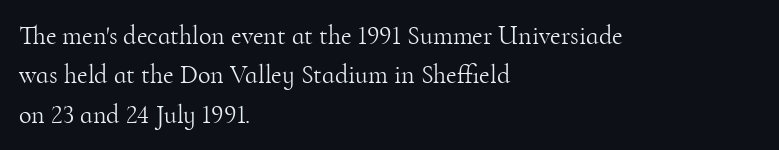
A typesetter would mark this as roman, not italic. Does the leading feel generous? No, just average. The typesetter chose a ragged-right arrangement here. The gaps between neighbouring characters are ordinary and unremarkable. Is this a heavy cut? Hardly; it is regular or lighter. The space directly below the letters is spotless.
